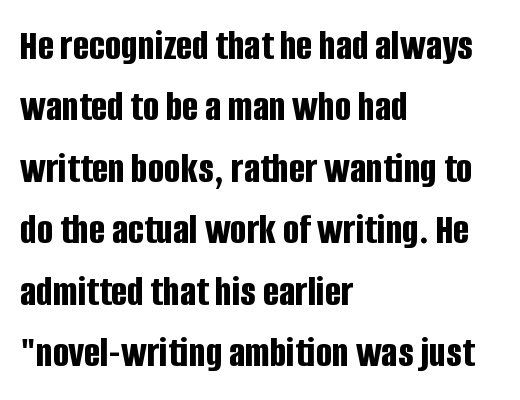
The image shows 43 px bold, condensed sans-serif type, upright; set left-aligned, normal line spacing (1.43x), normal letter spacing, not underlined; low stroke contrast and a large x-height.
